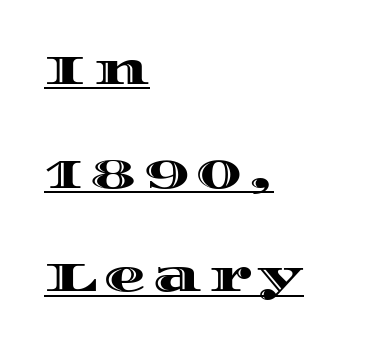
{"italic": "no", "width": "wide", "x_height": "large", "monospaced": "no", "underline": "yes", "align": "left", "line_spacing": "loose", "line_spacing_ratio": 2.47, "glyph_px": 42}
